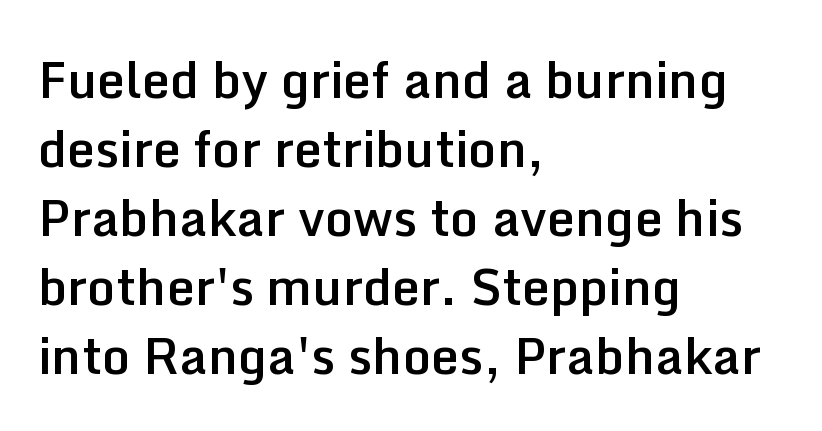
Q: Is the text bold? A: Semi-bold.
Q: Is the text italic (slanted)? A: No, it is upright.
Q: Is the typeface a serif or a sans-serif typeface? A: Sans-serif.
Q: Is the text underlined? A: No.
Q: How is the paragraph aligned? A: Left-aligned.
Q: Is the spacing between letters normal or unusually wide? A: Normal.
Q: Is the spacing between lines tight, normal or loose? A: Normal.
Q: Width (condensed, normal, or wide)? A: Normal.
Q: Stroke contrast? A: Low.
Q: x-height? A: Medium.
Q: Monospaced? A: No.
